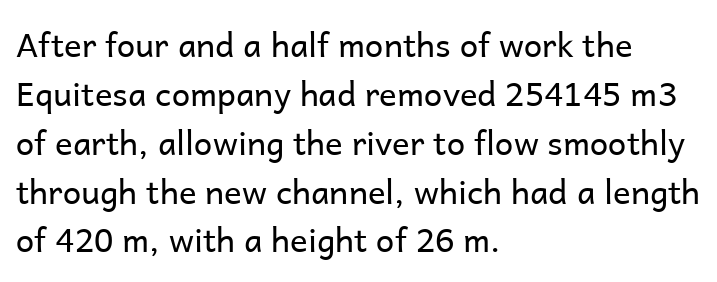
Observe the absence of serifs on each vertical stroke in this sample. Think of a printed novel: that variable character pitch is what you see here. The lines are quadded left. Here the glyphs are tracked normally, forming tight word shapes. Caption: face not bold, strokes unweighted.
